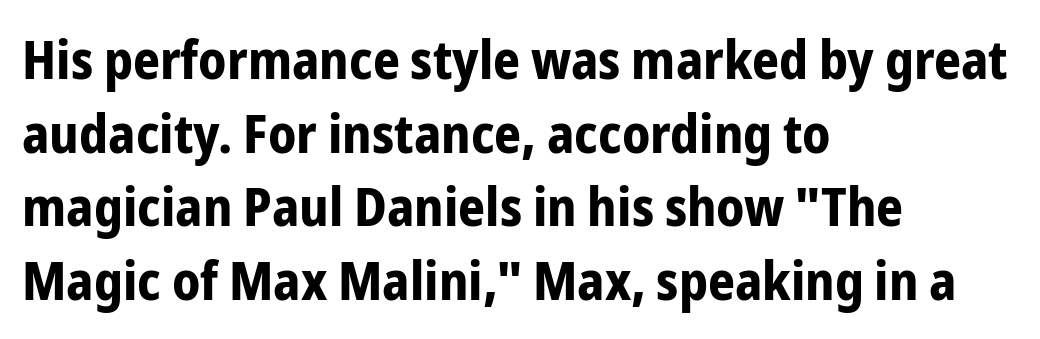
The image shows 53 px bold, condensed sans-serif type, upright; set left-aligned, normal line spacing (1.39x), normal letter spacing, not underlined; low stroke contrast and a medium x-height.
